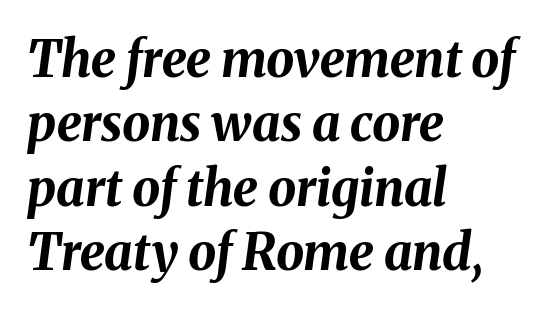
A typesetter would call this leading conventional body-copy spacing. Letter spacing: default. It's the slanting kind of type. The passage shown is typed in a proportional face where columns would drift.
